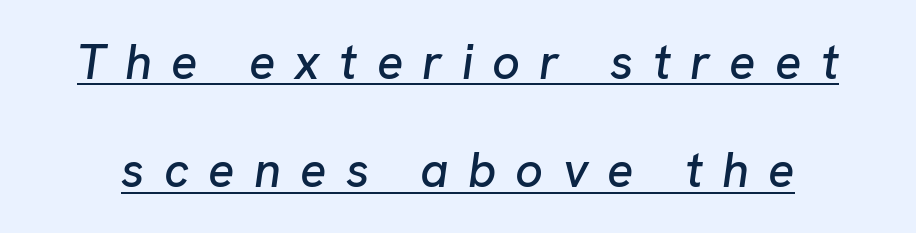
The designer dialed line spacing up above the default. The string is rendered with underlining switched on. Letter spacing: wide. Proportional: the letters do not fall into vertical columns. Does the lettering tilt? It does — this is italic.
